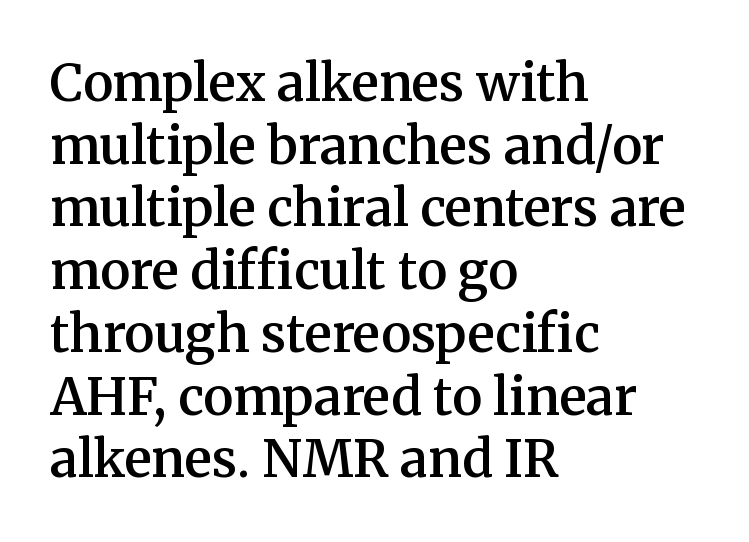
The image shows 51 px semibold serif type, upright; set left-aligned, line spacing 1.23x, normal letter spacing, not underlined; medium stroke contrast and a medium x-height.
